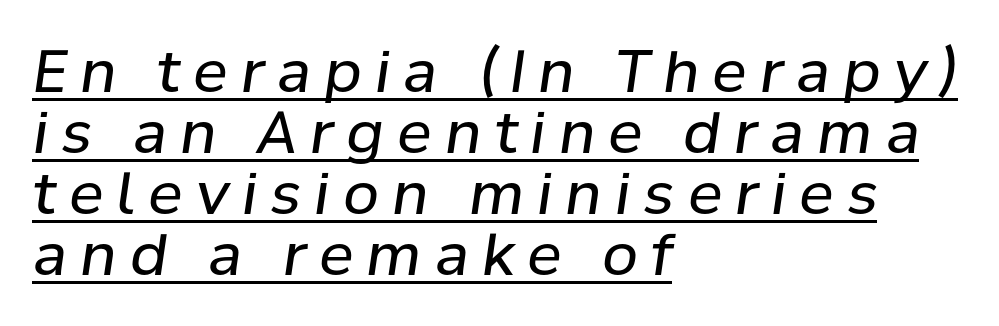
The image shows 58 px regular-weight type, italic (leaning right); set left-aligned, tight line spacing (1.05x), unusually wide letter spacing (+0.23 em), underlined; low stroke contrast and a medium x-height.
